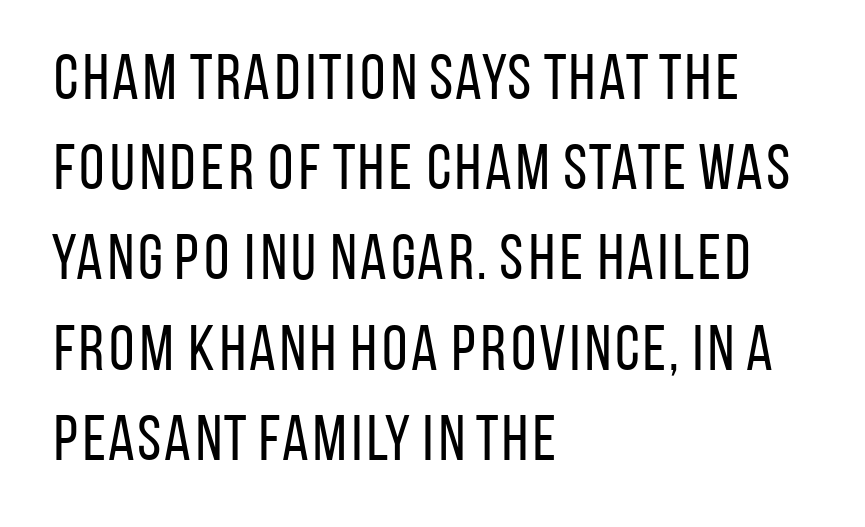
{"serif": "no", "italic": "no", "bold": "no", "weight": "regular", "width": "condensed", "stroke_contrast": "low", "x_height": "large", "monospaced": "no", "underline": "no", "align": "left", "line_spacing": "normal", "line_spacing_ratio": 1.41, "letter_spacing": "normal", "letter_spacing_em": 0.0, "glyph_px": 64}
